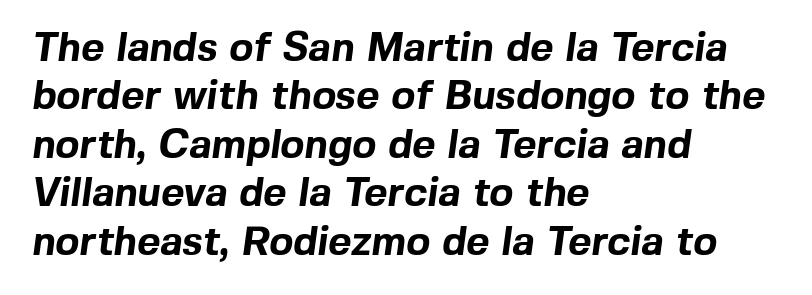
Q: Is the text bold? A: Yes.
Q: Is the typeface a serif or a sans-serif typeface? A: Sans-serif.
Q: Is the text underlined? A: No.
Q: How is the paragraph aligned? A: Left-aligned.
Q: Is the spacing between letters normal or unusually wide? A: Normal.
Q: Width (condensed, normal, or wide)? A: Normal.
Q: x-height? A: Medium.
Q: Monospaced? A: No.
